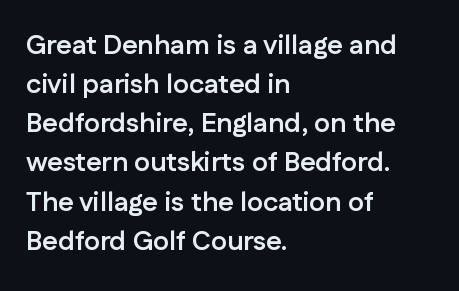
Q: Is the text bold? A: Yes.
Q: Is the text italic (slanted)? A: No, it is upright.
Q: Is the text underlined? A: No.
Q: How is the paragraph aligned? A: Left-aligned.
Q: Is the spacing between letters normal or unusually wide? A: Normal.
Q: Is the spacing between lines tight, normal or loose? A: Normal.
